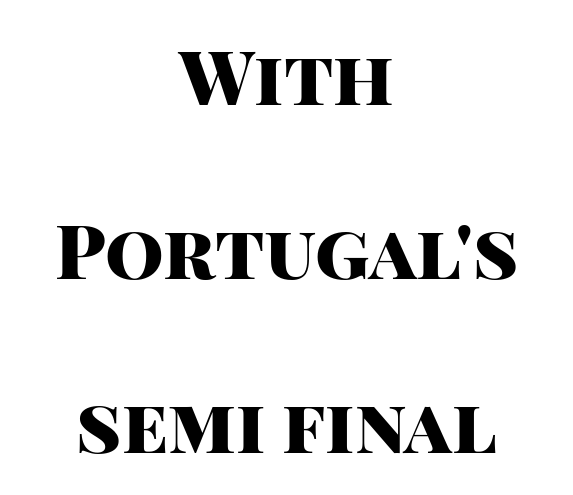
The font family rendered here belongs to the sans-serif group. Rows of type keep a wide berth in the vertical direction. Plain, unruled lines of type. This rendering leaves character spacing at its baseline value. No italicization has been applied; the sample stays upright.
